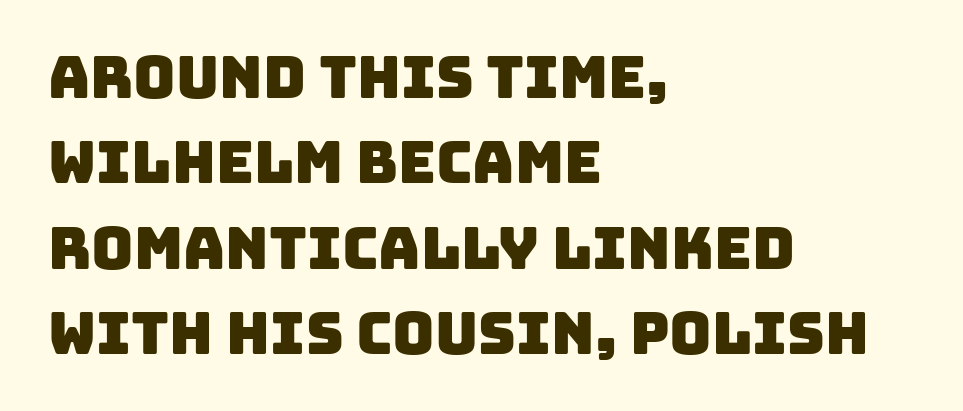
Q: Is the typeface a serif or a sans-serif typeface? A: Sans-serif.
Q: Is the text underlined? A: No.
Q: How is the paragraph aligned? A: Left-aligned.
Q: Is the spacing between letters normal or unusually wide? A: Normal.
Q: Is the spacing between lines tight, normal or loose? A: Normal.
Q: Width (condensed, normal, or wide)? A: Normal.
Q: Stroke contrast? A: Low.
Q: x-height? A: Large.
Q: Monospaced? A: No.
